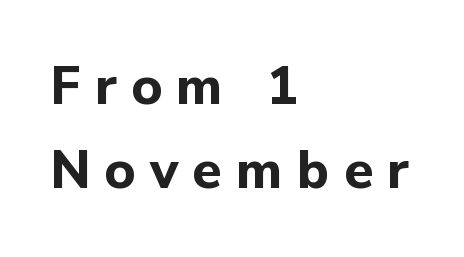
Check the space under the baseline: it is left empty. Honestly, the row spacing looks completely unremarkable. The letters advance in unequal steps, a hallmark of proportional type. Left-aligned paragraph, ragged on the right. This is sans-serif lettering, the kind often seen on screens and signage. Loose tracking; the words dissolve into strings of separated letters.
